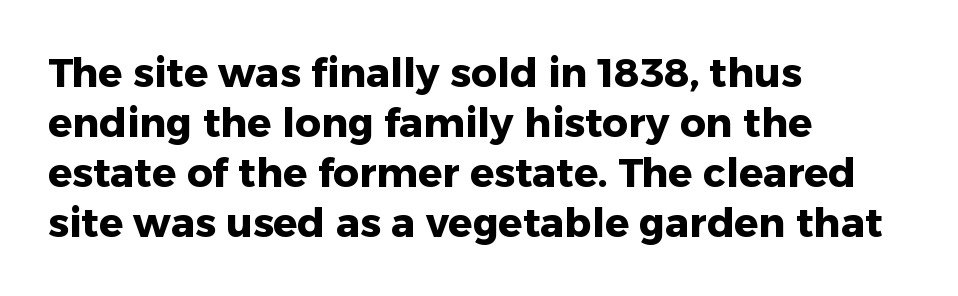
{"serif": "no", "italic": "no", "bold": "yes", "weight": "heavy", "width": "normal", "stroke_contrast": "low", "x_height": "medium", "monospaced": "no", "underline": "no", "align": "left", "line_spacing": "normal", "line_spacing_ratio": 1.25, "letter_spacing": "normal", "letter_spacing_em": 0.0, "glyph_px": 40}
